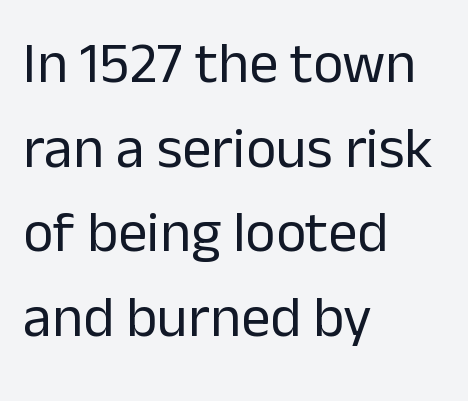
Unbolded letterforms with no extra heft. Spacing between characters is what you'd get straight out of the box. These lines are set flush left with a ragged right edge. Spacing verdict: proportional, widths tailored to each character. Note: no serifs on the glyphs. Beneath every word, the page is bare.
